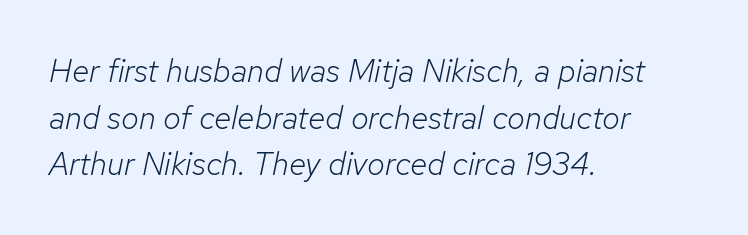
Q: Is the text bold? A: No.
Q: Is the text italic (slanted)? A: Yes, it leans right by about 12 degrees.
Q: Is the text underlined? A: No.
Q: How is the paragraph aligned? A: Left-aligned.
Q: Is the spacing between letters normal or unusually wide? A: Normal.
Q: Is the spacing between lines tight, normal or loose? A: Normal.
Q: Width (condensed, normal, or wide)? A: Normal.
Q: Stroke contrast? A: Low.
Q: x-height? A: Medium.
Q: Monospaced? A: No.
